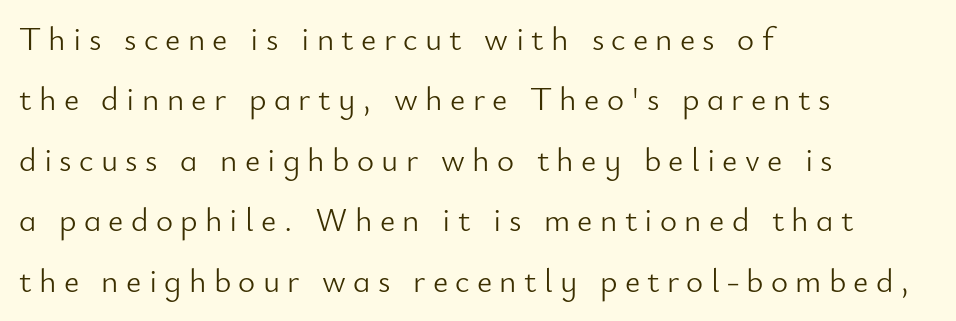
{"serif": "no", "italic": "no", "bold": "no", "weight": "light", "width": "normal", "stroke_contrast": "low", "x_height": "small", "monospaced": "no", "underline": "no", "align": "left", "line_spacing_ratio": 1.83, "letter_spacing": "wide", "letter_spacing_em": 0.22, "glyph_px": 33}
